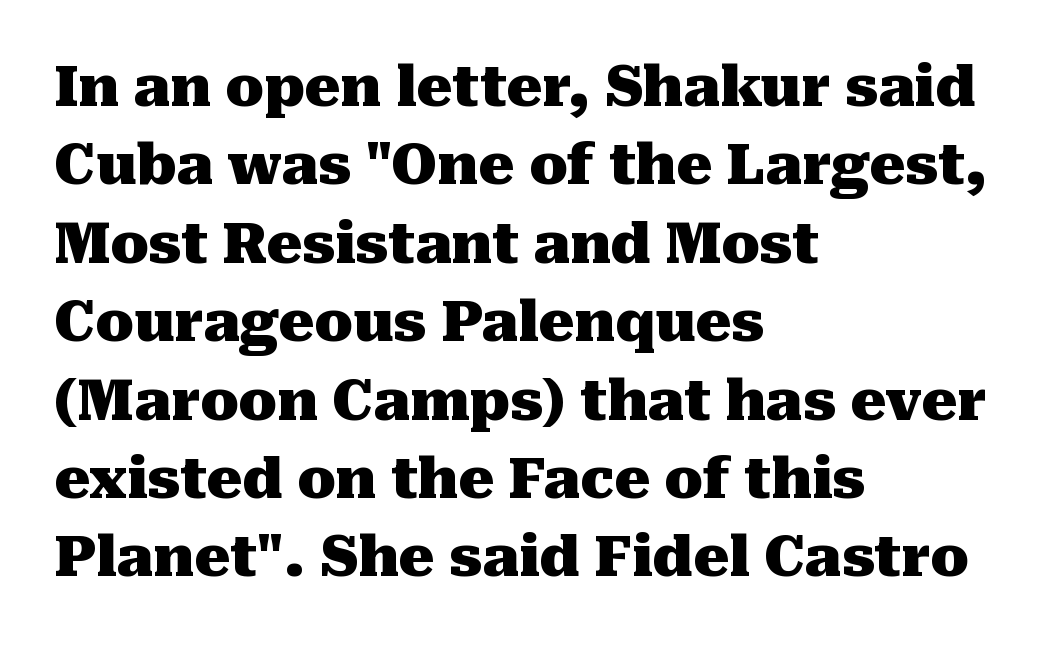
Q: Is the text bold? A: Yes.
Q: Is the text italic (slanted)? A: No, it is upright.
Q: Is the typeface a serif or a sans-serif typeface? A: Serif.
Q: Is the text underlined? A: No.
Q: How is the paragraph aligned? A: Left-aligned.
Q: Is the spacing between letters normal or unusually wide? A: Normal.
Q: Is the spacing between lines tight, normal or loose? A: Normal.
Q: Width (condensed, normal, or wide)? A: Normal.
Q: Stroke contrast? A: Medium.
Q: x-height? A: Medium.
Q: Monospaced? A: No.
